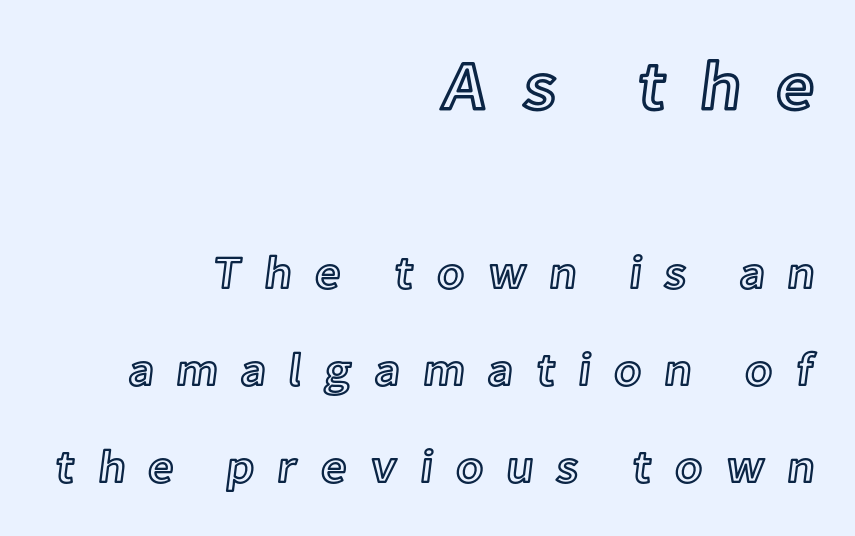
The image shows 69 px text type; set right-aligned, loose line spacing (2.11x), unusually wide letter spacing (+0.48 em), not underlined; the first (top) block is 1.5x larger; a medium x-height.
